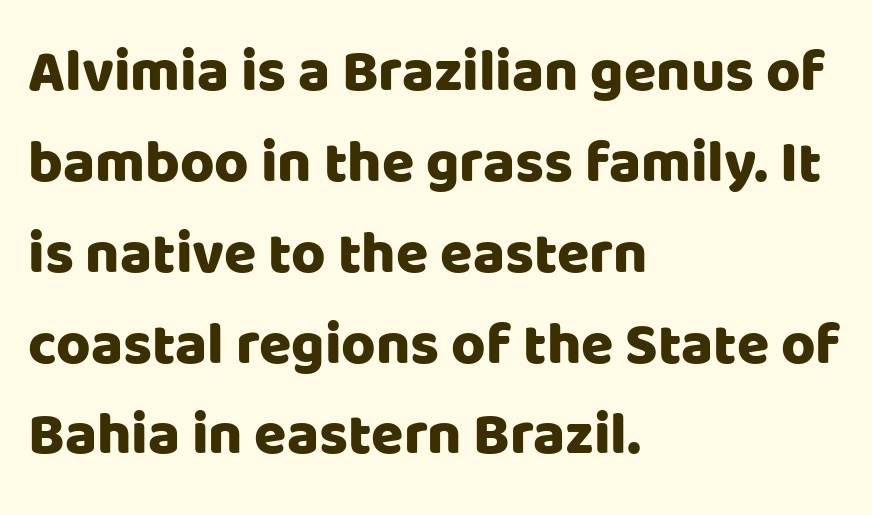
Spacing between characters is what you'd get straight out of the box. The words here are not underlined. A typesetter would label this face a sans. Leftover space on each line is placed entirely after the last word. Posture: vertical. Think of a printed novel: that variable character pitch is what you see here.
